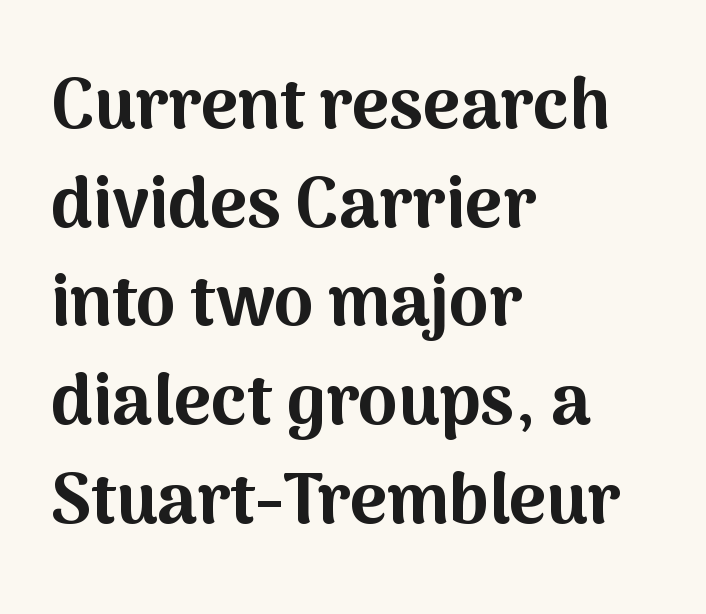
Q: Is the text bold? A: Yes.
Q: Is the text italic (slanted)? A: No, it is upright.
Q: Is the typeface a serif or a sans-serif typeface? A: Sans-serif.
Q: Is the text underlined? A: No.
Q: How is the paragraph aligned? A: Left-aligned.
Q: Is the spacing between letters normal or unusually wide? A: Normal.
Q: Is the spacing between lines tight, normal or loose? A: Normal.
Q: Width (condensed, normal, or wide)? A: Normal.
Q: Stroke contrast? A: Medium.
Q: x-height? A: Medium.
Q: Monospaced? A: No.
